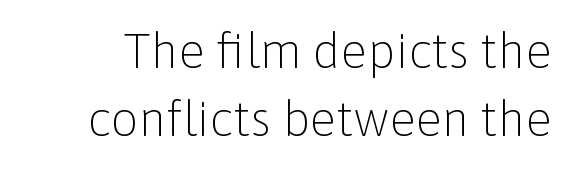
The image shows 49 px light sans-serif type, upright; set normal line spacing (1.38x), normal letter spacing, not underlined; low stroke contrast and a medium x-height.
